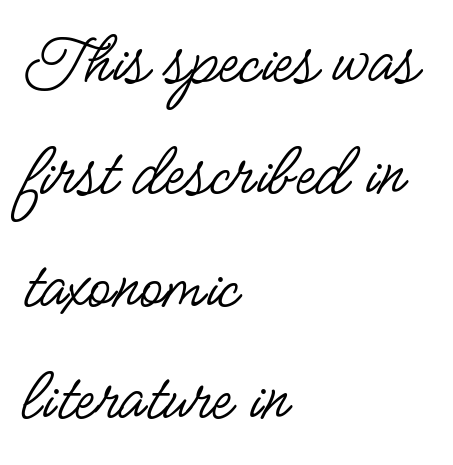
The horizontal fit of the characters is conventional and even. Classification — sans serif. The font is comparable to plain body text, perhaps lighter. Check under the words: just untouched page.
